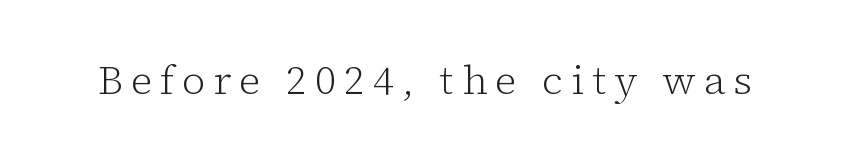
Q: Is the text bold? A: No.
Q: Is the text italic (slanted)? A: No, it is upright.
Q: Is the typeface a serif or a sans-serif typeface? A: Serif.
Q: Is the text underlined? A: No.
Q: Is the spacing between letters normal or unusually wide? A: Unusually wide.
Q: Width (condensed, normal, or wide)? A: Normal.
Q: Stroke contrast? A: Low.
Q: x-height? A: Medium.
Q: Monospaced? A: No.
